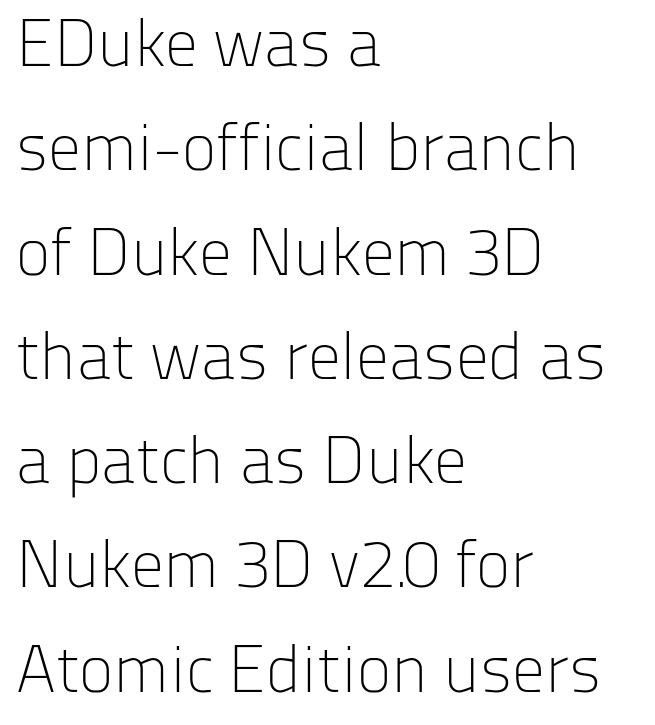
Tracking here is standard; glyphs follow each other at the usual distance. The vertical gap from one line to the next is medium. Descenders hang freely into open space. The lines are quadded left. Observe the absence of serifs on each vertical stroke in this sample. Spacing verdict: proportional, widths tailored to each character.
